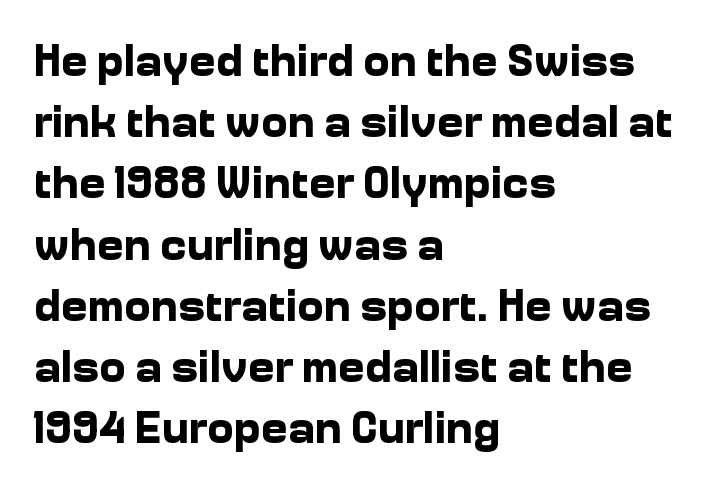
Q: Is the text bold? A: Yes.
Q: Is the text italic (slanted)? A: No, it is upright.
Q: Is the typeface a serif or a sans-serif typeface? A: Sans-serif.
Q: Is the text underlined? A: No.
Q: How is the paragraph aligned? A: Left-aligned.
Q: Is the spacing between letters normal or unusually wide? A: Normal.
Q: Is the spacing between lines tight, normal or loose? A: Normal.
Q: Width (condensed, normal, or wide)? A: Normal.
Q: Stroke contrast? A: Low.
Q: x-height? A: Medium.
Q: Monospaced? A: No.
